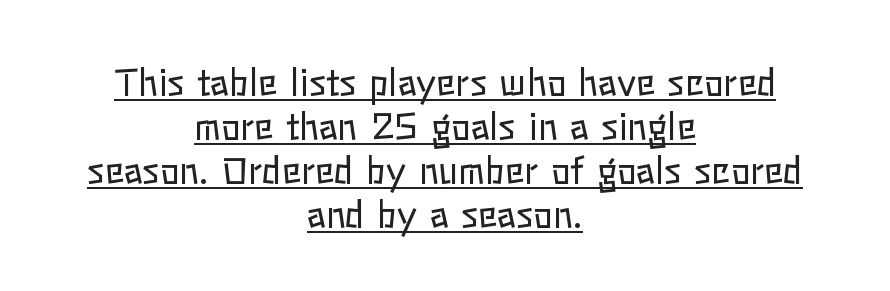
Think of a printed novel: that variable character pitch is what you see here. Upright lettering throughout. The paragraph shown floats in the horizontal middle. Honestly, the underline is the first thing you notice here. Standard letterfit; no display-style spreading of the glyphs. Is the stroke heavy? The answer is a plain regular-or-lighter.
